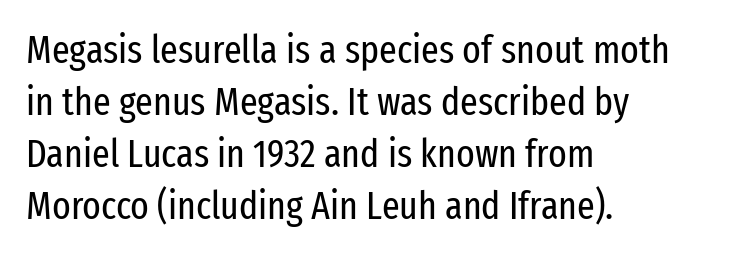
{"serif": "no", "italic": "no", "bold": "no", "weight": "regular", "width": "condensed", "stroke_contrast": "low", "x_height": "medium", "monospaced": "no", "underline": "no", "align": "left", "line_spacing": "normal", "line_spacing_ratio": 1.33, "letter_spacing": "normal", "letter_spacing_em": 0.0, "glyph_px": 39}
